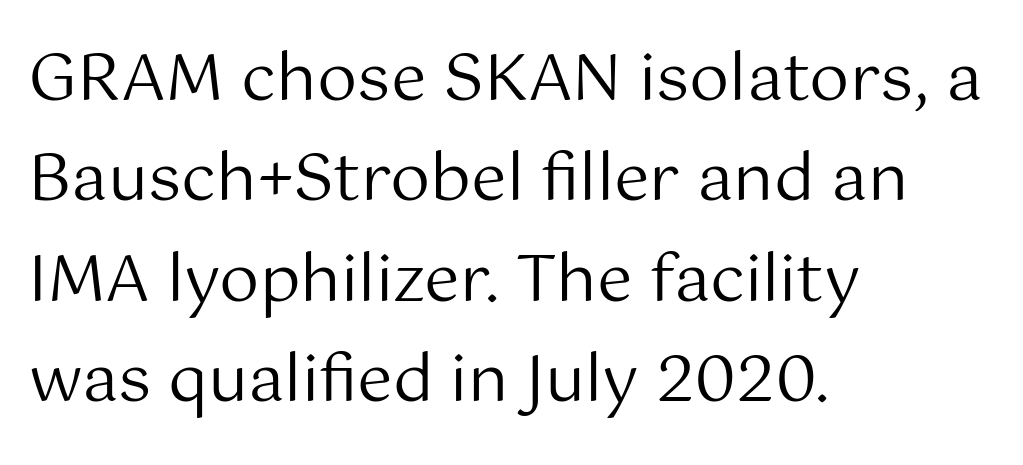
The passage shown is not bold in any degree. One glance says typical: line gaps are just what's usual. The passage shown is typeset with a sans-serif family. Reading down the block, your eye returns to a fixed left position each line.
